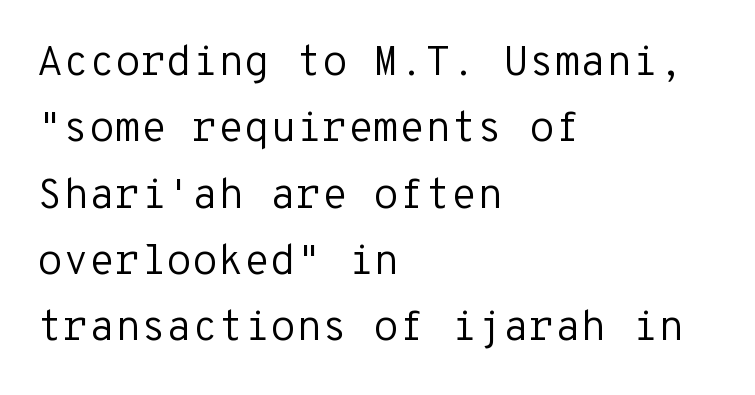
Q: Is the text bold? A: No.
Q: Is the text italic (slanted)? A: No, it is upright.
Q: Is the typeface a serif or a sans-serif typeface? A: Sans-serif.
Q: Is the text underlined? A: No.
Q: How is the paragraph aligned? A: Left-aligned.
Q: Is the spacing between letters normal or unusually wide? A: Normal.
Q: Is the spacing between lines tight, normal or loose? A: Normal.
Q: Width (condensed, normal, or wide)? A: Normal.
Q: Stroke contrast? A: Low.
Q: x-height? A: Medium.
Q: Monospaced? A: Yes.
